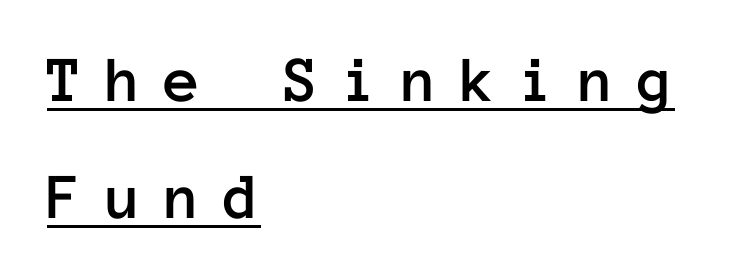
{"italic": "no", "width": "normal", "stroke_contrast": "low", "x_height": "medium", "monospaced": "yes", "underline": "yes", "align": "left", "line_spacing_ratio": 1.77, "letter_spacing": "wide", "letter_spacing_em": 0.35, "glyph_px": 66}
